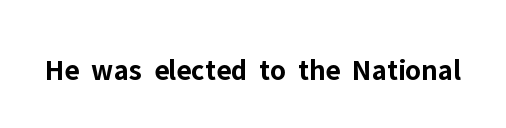
Q: Is the text bold? A: Yes.
Q: Is the text italic (slanted)? A: No, it is upright.
Q: Is the typeface a serif or a sans-serif typeface? A: Sans-serif.
Q: Is the text underlined? A: No.
Q: Is the spacing between letters normal or unusually wide? A: Normal.
Q: Width (condensed, normal, or wide)? A: Normal.
Q: Stroke contrast? A: Low.
Q: x-height? A: Medium.
Q: Monospaced? A: No.
